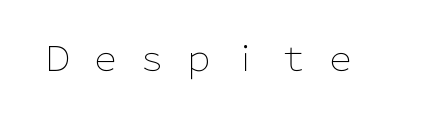
{"serif": "no", "italic": "no", "bold": "no", "weight": "light", "width": "normal", "stroke_contrast": "low", "x_height": "medium", "monospaced": "no", "underline": "no", "letter_spacing": "wide", "letter_spacing_em": 0.38, "glyph_px": 34}
